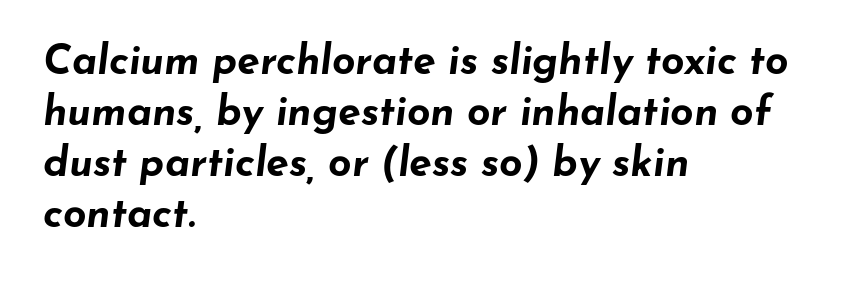
The image shows 41 px bold, wide type, italic (leaning right); set left-aligned, line spacing 1.24x, normal letter spacing, not underlined; low stroke contrast and a small x-height.
